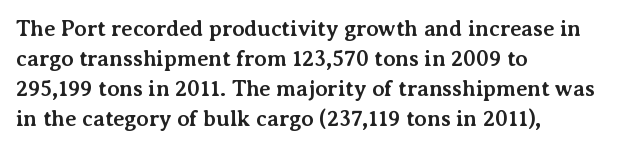
Italic: no, the glyphs are upright roman. Standard letterfit; no display-style spreading of the glyphs. Glance below the letters and you will spot only blank space. Its strokes are broad and dark, the hallmark of bold type.
